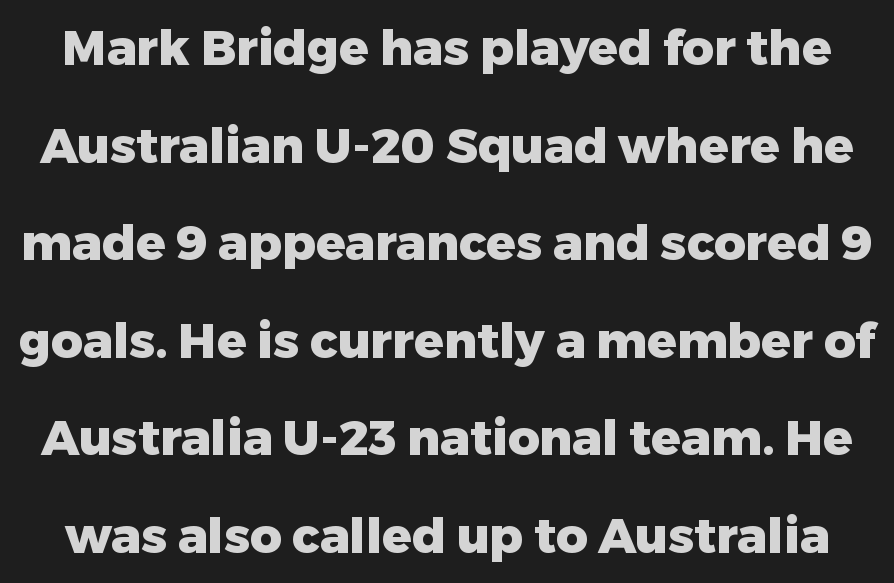
The image shows 49 px heavy sans-serif type, upright; set loose line spacing (1.99x), normal letter spacing, not underlined; low stroke contrast and a medium x-height.
